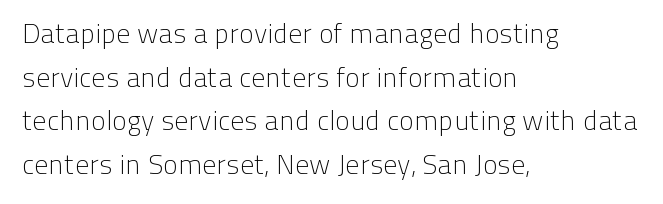
{"serif": "no", "italic": "no", "bold": "no", "weight": "light", "width": "normal", "stroke_contrast": "low", "x_height": "medium", "monospaced": "no", "underline": "no", "align": "left", "line_spacing": "normal", "line_spacing_ratio": 1.56, "letter_spacing": "normal", "letter_spacing_em": 0.0, "glyph_px": 28}
